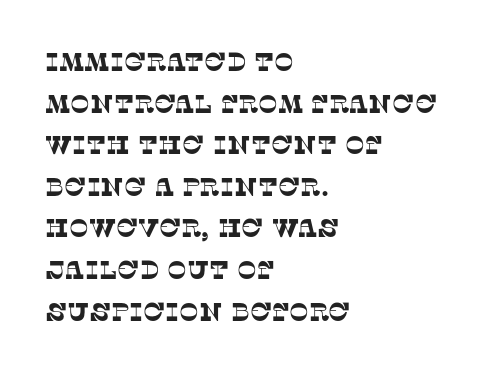
This rendering uses left alignment, leaving the right contour irregular. Summary of vertical rhythm: regular, with standard interline spacing. Quick note: underline off. Letter spacing: default.
